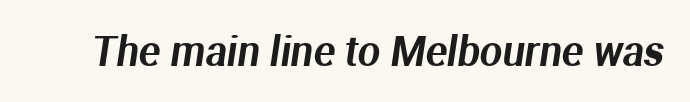
You can tell from the bare stems that sans-serif type was used. A bare baseline throughout the passage. Observe the ordinary spacing: letters are neighbours, not strangers. Proportional: the letters do not fall into vertical columns.
